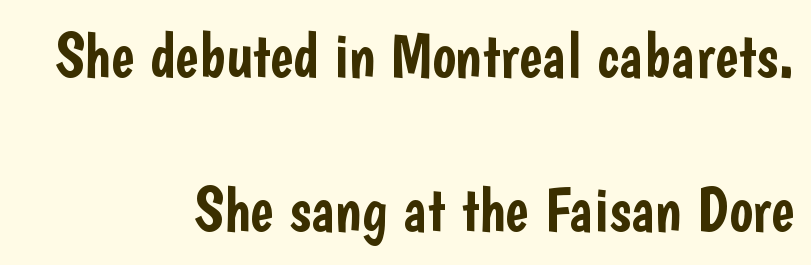
{"serif": "no", "italic": "no", "width": "condensed", "stroke_contrast": "low", "x_height": "medium", "monospaced": "no", "underline": "no", "align": "right", "line_spacing": "loose", "line_spacing_ratio": 2.45, "letter_spacing": "normal", "letter_spacing_em": 0.0, "glyph_px": 63}
